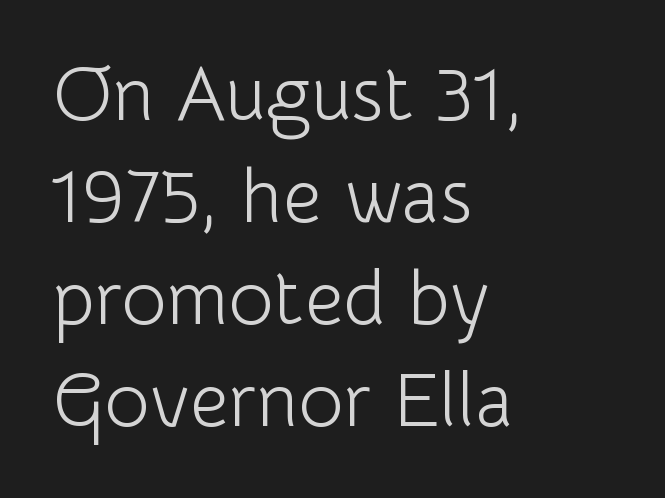
The image shows 76 px light sans-serif type, upright; set left-aligned, normal line spacing (1.34x), normal letter spacing, not underlined; low stroke contrast and a medium x-height.
